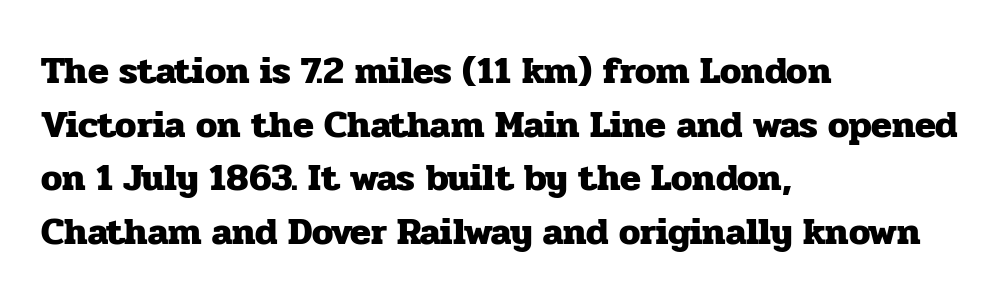
{"serif": "yes", "italic": "no", "bold": "yes", "weight": "heavy", "width": "normal", "stroke_contrast": "low", "x_height": "medium", "monospaced": "no", "underline": "no", "align": "left", "line_spacing": "normal", "line_spacing_ratio": 1.41, "letter_spacing": "normal", "letter_spacing_em": 0.0, "glyph_px": 38}
